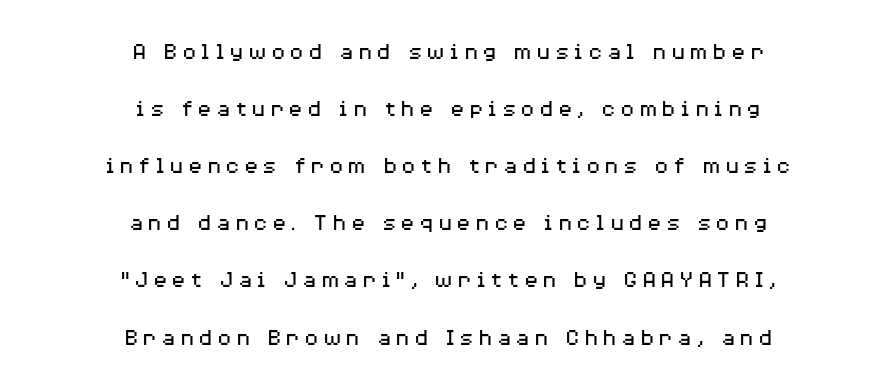
You can tell it's not italic because the verticals are truly vertical. Typeset on center — no edge is straight. The letterforms sit at book weight or below. Compared with typical paragraphs, the rows here are farther apart.
